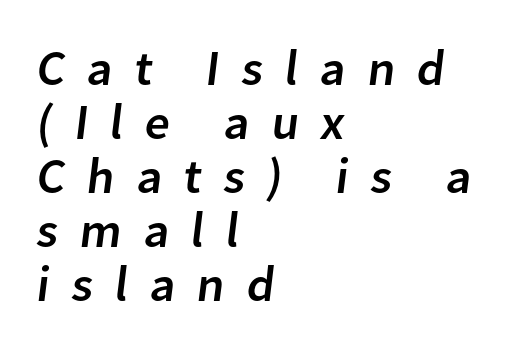
The image shows 50 px sans-serif type; set left-aligned, tight line spacing (1.08x), unusually wide letter spacing (+0.43 em), not underlined; low stroke contrast and a medium x-height.
